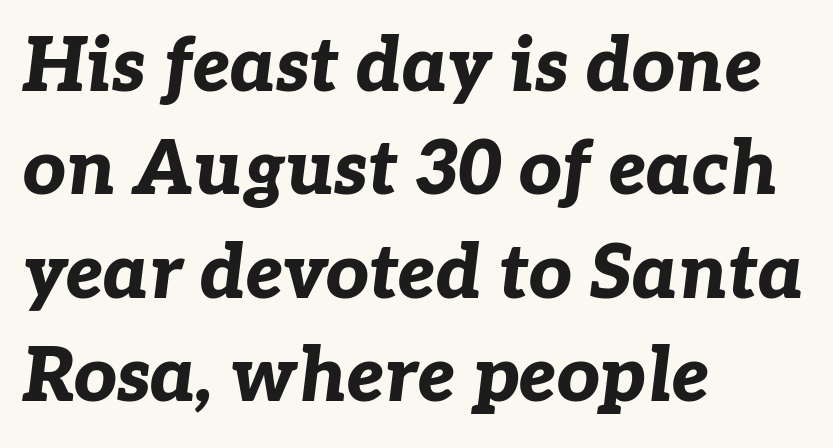
The image shows 75 px bold type, italic (leaning right); set left-aligned, normal line spacing (1.38x), normal letter spacing, not underlined; low stroke contrast and a medium x-height.
